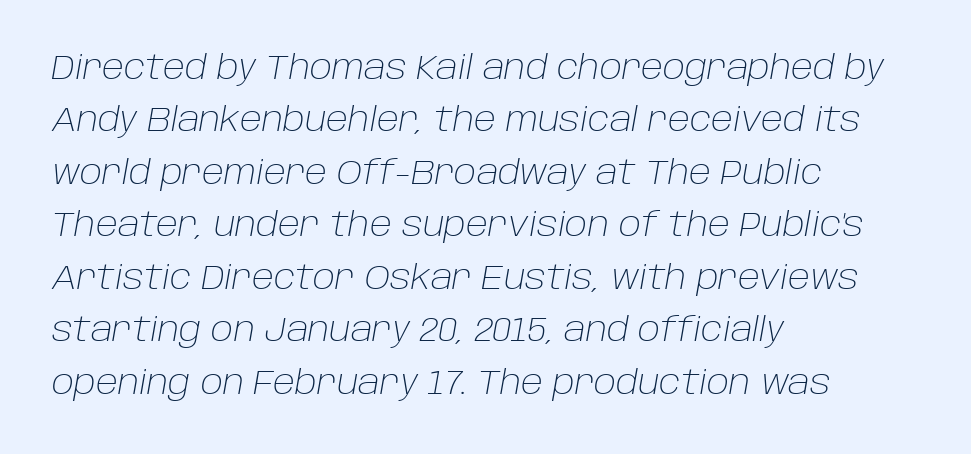
The image shows 33 px light type, italic (leaning right); set left-aligned, normal line spacing (1.59x), normal letter spacing, not underlined; low stroke contrast and a large x-height.
